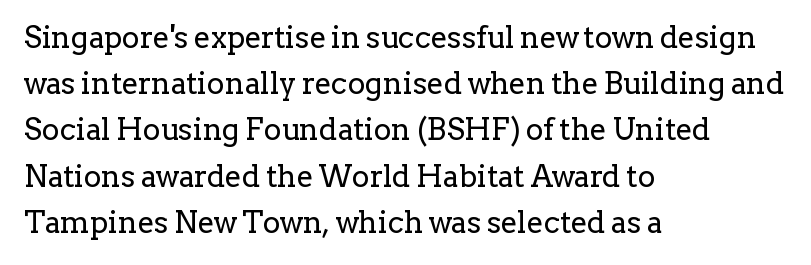
Q: Is the text bold? A: No.
Q: Is the text italic (slanted)? A: No, it is upright.
Q: Is the typeface a serif or a sans-serif typeface? A: Serif.
Q: Is the text underlined? A: No.
Q: How is the paragraph aligned? A: Left-aligned.
Q: Is the spacing between letters normal or unusually wide? A: Normal.
Q: Is the spacing between lines tight, normal or loose? A: Normal.
Q: Width (condensed, normal, or wide)? A: Normal.
Q: Stroke contrast? A: Low.
Q: x-height? A: Medium.
Q: Monospaced? A: No.
